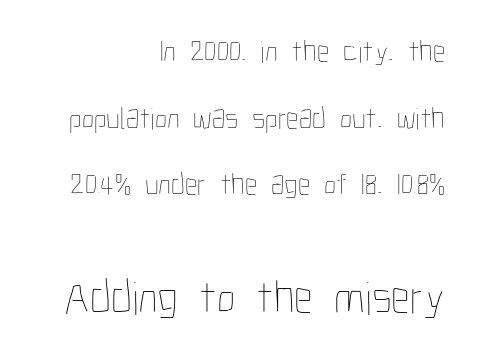
Q: Is the text bold? A: No.
Q: Is the text italic (slanted)? A: No, it is upright.
Q: Is the text underlined? A: No.
Q: How is the paragraph aligned? A: Right-aligned.
Q: Is the spacing between letters normal or unusually wide? A: Normal.
Q: Is the spacing between lines tight, normal or loose? A: Loose.
Q: Which block of text is set in a larger size, the first (top) or the second (bottom)? A: The second (bottom) one.
Q: Width (condensed, normal, or wide)? A: Condensed.
Q: Stroke contrast? A: Low.
Q: x-height? A: Medium.
Q: Monospaced? A: No.
